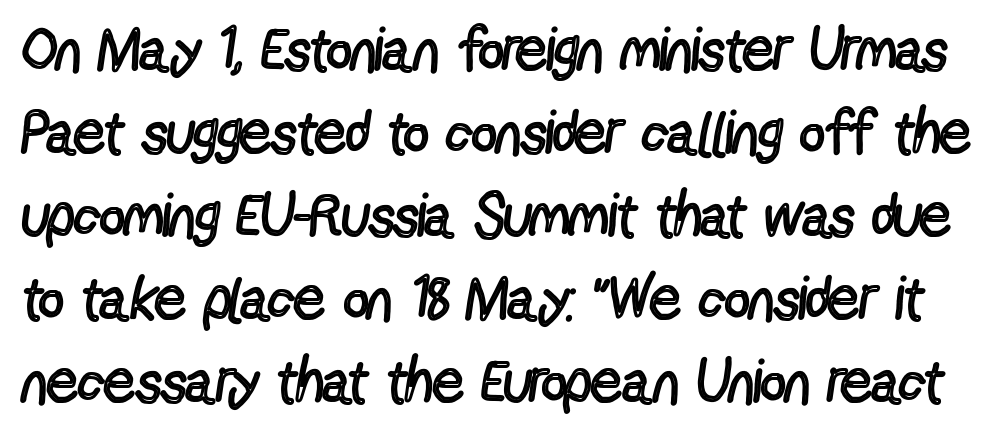
The image shows 61 px regular-weight, condensed sans-serif type; set normal line spacing (1.36x), normal letter spacing, not underlined; a medium x-height.
